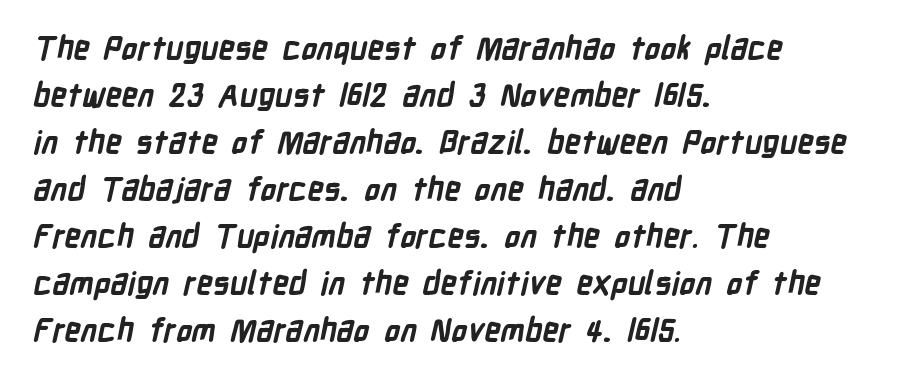
Q: Is the text bold? A: Yes.
Q: Is the typeface a serif or a sans-serif typeface? A: Sans-serif.
Q: Is the text underlined? A: No.
Q: How is the paragraph aligned? A: Left-aligned.
Q: Is the spacing between letters normal or unusually wide? A: Normal.
Q: Is the spacing between lines tight, normal or loose? A: Normal.
Q: Width (condensed, normal, or wide)? A: Condensed.
Q: Stroke contrast? A: Low.
Q: x-height? A: Medium.
Q: Monospaced? A: No.
